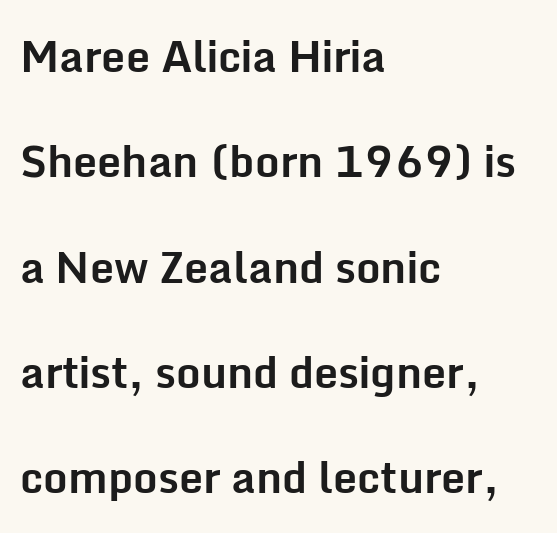
The image shows 43 px bold sans-serif type, upright; set left-aligned, loose line spacing (2.45x), normal letter spacing, not underlined; low stroke contrast and a medium x-height.
